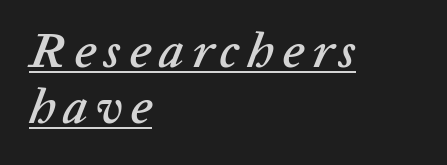
Does the lettering tilt? It does — this is italic. Looks like someone drew a line under every word here. These lines huddle together more closely than default settings would place them. The passage shown is typed in a proportional face where columns would drift. These lines are set flush left with a ragged right edge.
